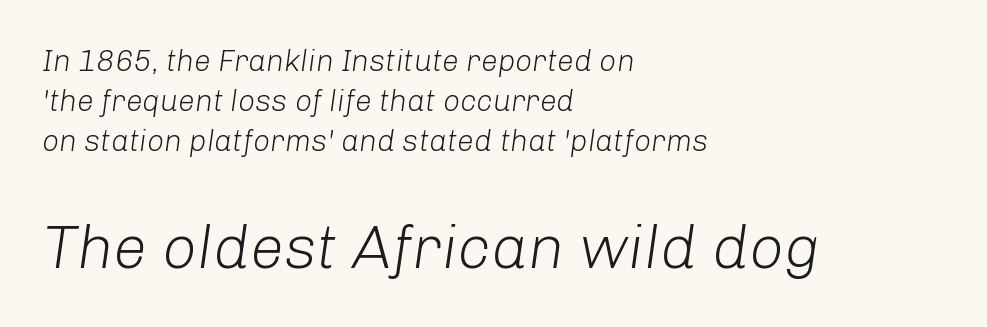
Each line starts at the same left margin while the right side varies. When letters slant like this, we call the style italic. The rendering uses a moderate line-height, typical for paragraphs. You could not count columns in this text — the font is proportionally spaced. Descender tails drop into unmarked territory. Students, note that the glyphs here touch the page at normal intervals.
